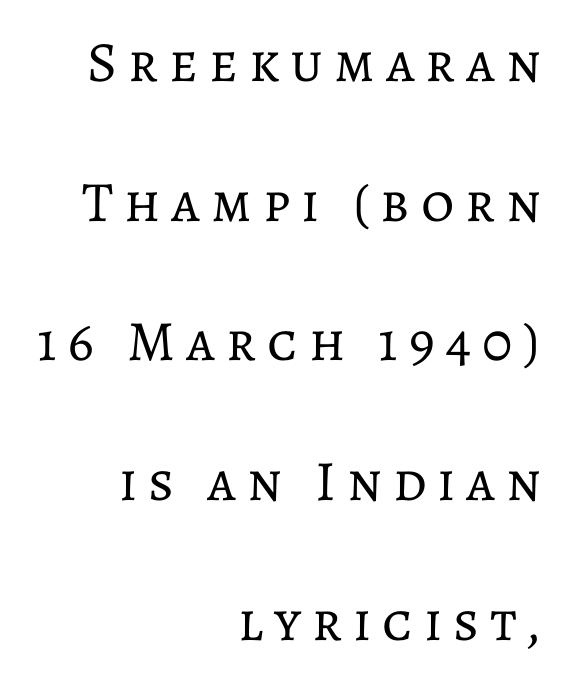
The image shows 57 px regular-weight type, upright; set right-aligned, loose line spacing (2.45x), not underlined; low stroke contrast and a medium x-height.
